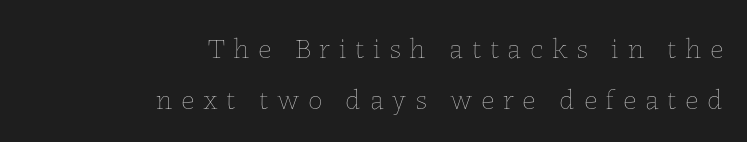
Q: Is the text bold? A: No.
Q: Is the text italic (slanted)? A: No, it is upright.
Q: Is the text underlined? A: No.
Q: How is the paragraph aligned? A: Right-aligned.
Q: Is the spacing between letters normal or unusually wide? A: Unusually wide.
Q: Width (condensed, normal, or wide)? A: Normal.
Q: Stroke contrast? A: Low.
Q: x-height? A: Medium.
Q: Monospaced? A: No.
